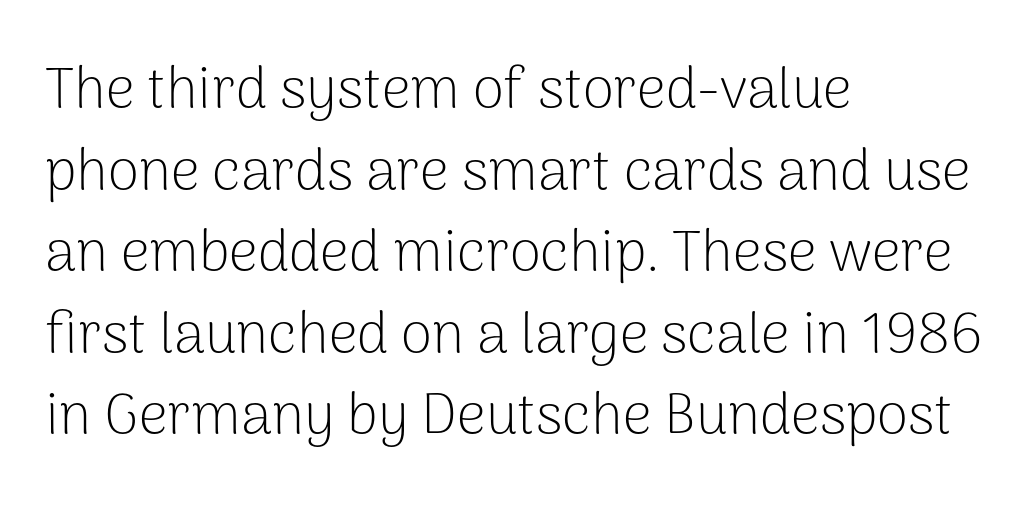
The image shows 57 px light sans-serif type, upright; set left-aligned, normal line spacing (1.43x), normal letter spacing, not underlined; low stroke contrast and a medium x-height.
